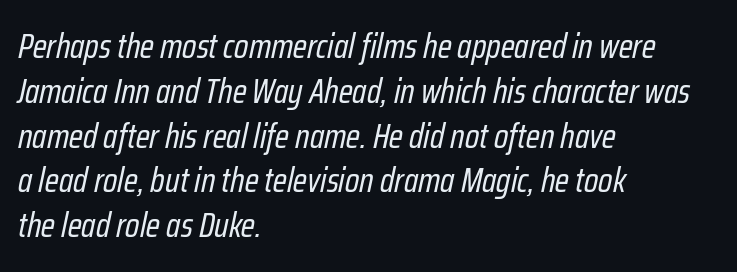
The image shows 35 px regular-weight, condensed type, italic (leaning right); set left-aligned, normal line spacing (1.28x), normal letter spacing, not underlined; low stroke contrast and a medium x-height.
